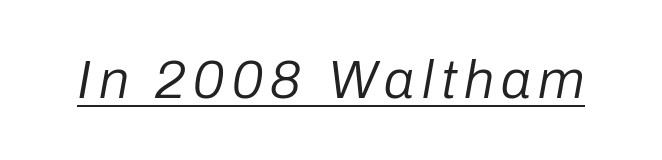
Character widths vary here, with narrow letters taking less room than wide ones. The typeface has the unassuming heft of standard copy or less. Underlined type. You can tell it's italic because the verticals aren't actually vertical.
